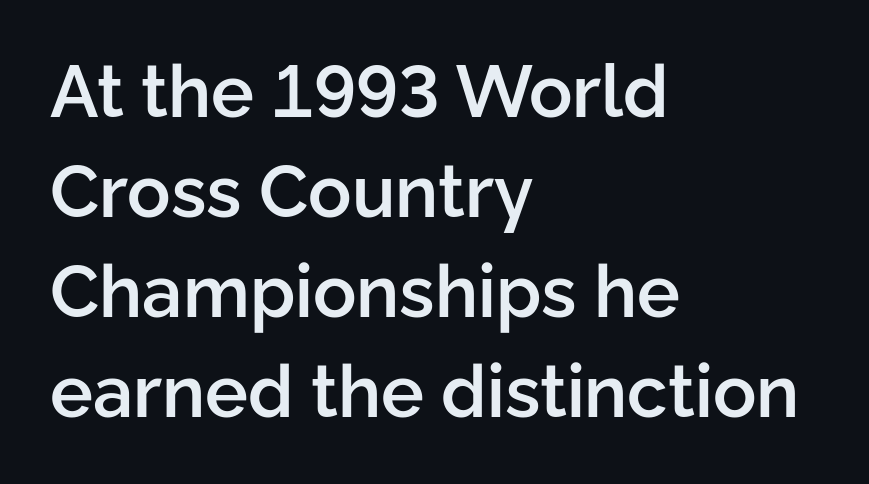
The image shows 72 px semibold sans-serif type, upright; set left-aligned, normal line spacing (1.39x), normal letter spacing, not underlined; low stroke contrast and a medium x-height.
